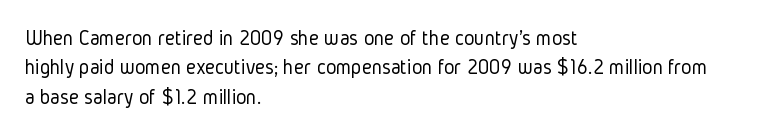
{"italic": "no", "bold": "no", "underline": "no", "align": "left", "line_spacing": "normal", "line_spacing_ratio": 1.34, "letter_spacing": "normal", "letter_spacing_em": 0.0, "glyph_px": 22}
